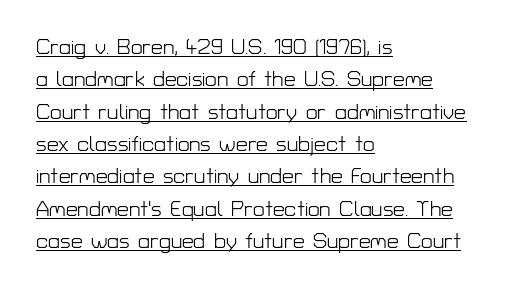
This is underlined copy, the kind a proofreader might mark for attention. The characters are drawn with everyday or finer stroke widths. What stands out about the letter spacing? Nothing — it is the standard amount. These lines sit exactly where default settings would place them. The ragged edge is on the right, which tells us the setting is flush left. Posture: upright roman.
